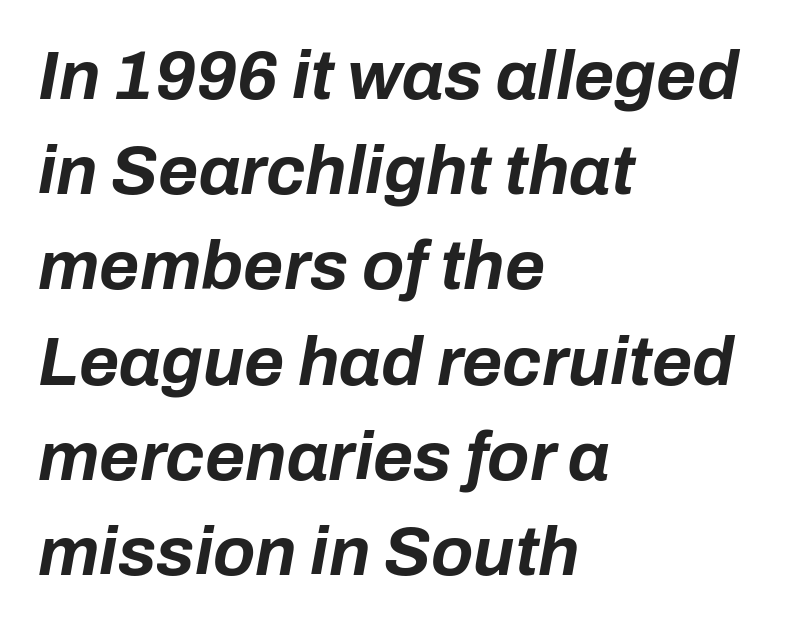
The image shows 69 px bold type, italic (leaning right); set left-aligned, normal line spacing (1.38x), normal letter spacing, not underlined; low stroke contrast and a medium x-height.
